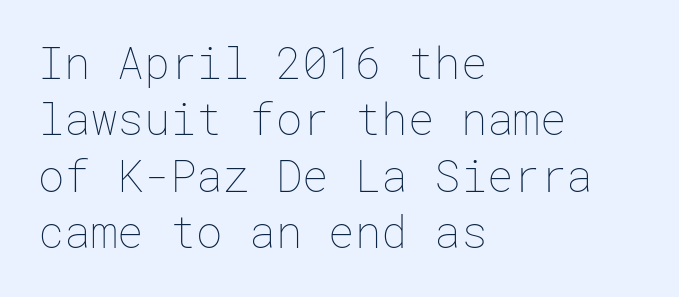
{"italic": "no", "bold": "no", "weight": "thin", "width": "normal", "stroke_contrast": "low", "x_height": "medium", "underline": "no", "align": "left", "line_spacing": "normal", "line_spacing_ratio": 1.28, "letter_spacing": "normal", "letter_spacing_em": 0.0, "glyph_px": 44}
